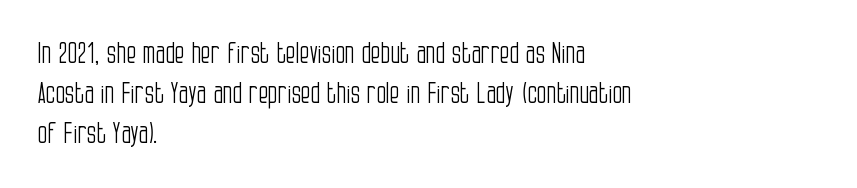
{"serif": "no", "italic": "no", "bold": "no", "weight": "light", "width": "condensed", "stroke_contrast": "low", "x_height": "large", "monospaced": "no", "underline": "no", "align": "left", "line_spacing": "normal", "line_spacing_ratio": 1.42, "letter_spacing": "normal", "letter_spacing_em": 0.0, "glyph_px": 28}
